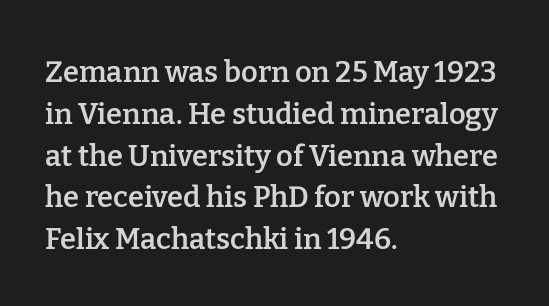
{"serif": "yes", "italic": "no", "bold": "semi", "weight": "semibold", "width": "normal", "stroke_contrast": "low", "x_height": "medium", "monospaced": "no", "underline": "no", "align": "left", "line_spacing": "normal", "line_spacing_ratio": 1.44, "letter_spacing": "normal", "letter_spacing_em": 0.0, "glyph_px": 29}
